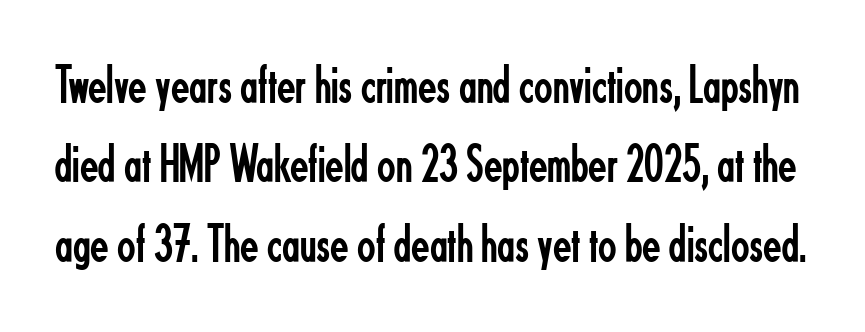
The image shows 54 px regular-weight, condensed sans-serif type, upright; set normal line spacing (1.47x), normal letter spacing, not underlined; low stroke contrast and a small x-height.
